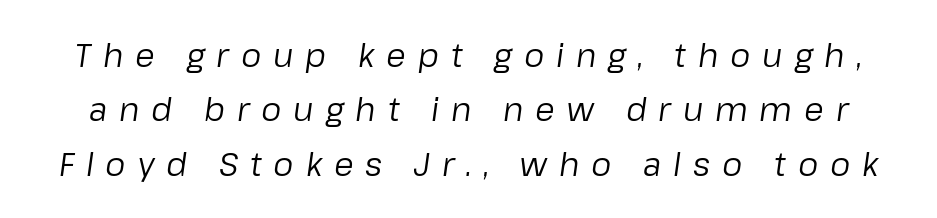
{"italic": "yes", "lean": "right", "slant_degrees": 8, "bold": "no", "weight": "regular", "width": "normal", "stroke_contrast": "low", "x_height": "medium", "monospaced": "no", "underline": "no", "line_spacing": "normal", "line_spacing_ratio": 1.7, "letter_spacing": "wide", "letter_spacing_em": 0.37, "glyph_px": 32}
